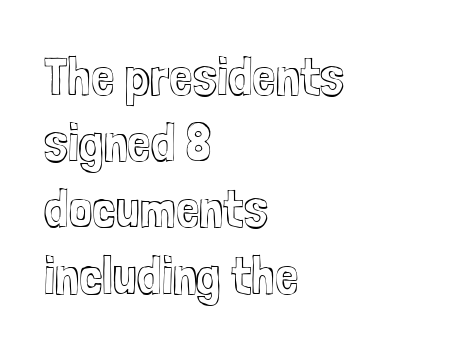
The image shows 53 px condensed type, upright; set left-aligned, normal line spacing (1.25x), normal letter spacing, not underlined; a medium x-height.
